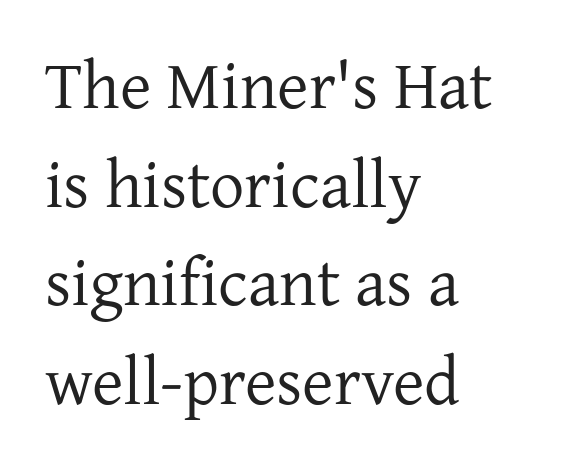
One-word summary of the alignment: left. Notice how descenders clear the ascenders below comfortably — that's standard leading. Lines of text with bare space underneath. Characters follow at the spacing the type designer built in. Weight: regular or lighter. You could not count columns in this text — the font is proportionally spaced.
